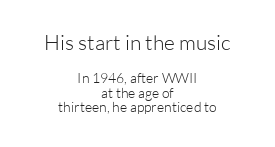
The image shows 21 px text type, upright; set centered, tight line spacing (1.05x), normal letter spacing, not underlined; the first (top) block is 1.5x larger.
